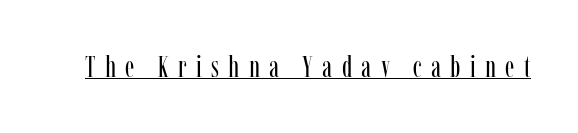
{"serif": "yes", "italic": "no", "bold": "no", "weight": "regular", "width": "condensed", "stroke_contrast": "low", "x_height": "medium", "monospaced": "no", "underline": "yes", "letter_spacing": "wide", "letter_spacing_em": 0.31, "glyph_px": 30}
